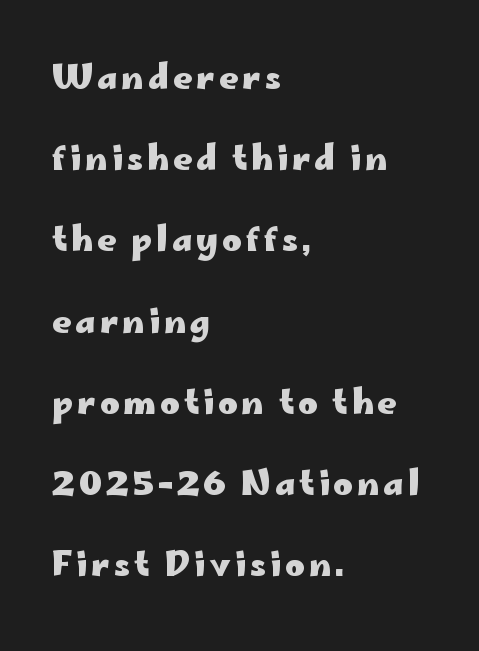
{"serif": "no", "italic": "no", "bold": "yes", "weight": "heavy", "width": "wide", "stroke_contrast": "low", "x_height": "small", "monospaced": "no", "underline": "no", "align": "left", "line_spacing": "loose", "line_spacing_ratio": 2.46, "glyph_px": 33}
